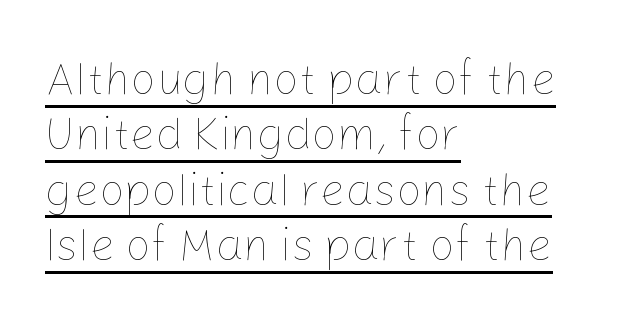
Q: Is the text bold? A: No.
Q: Is the text italic (slanted)? A: No, it is upright.
Q: Is the text underlined? A: Yes.
Q: How is the paragraph aligned? A: Left-aligned.
Q: Is the spacing between letters normal or unusually wide? A: Normal.
Q: Width (condensed, normal, or wide)? A: Normal.
Q: Stroke contrast? A: Low.
Q: x-height? A: Medium.
Q: Monospaced? A: No.
